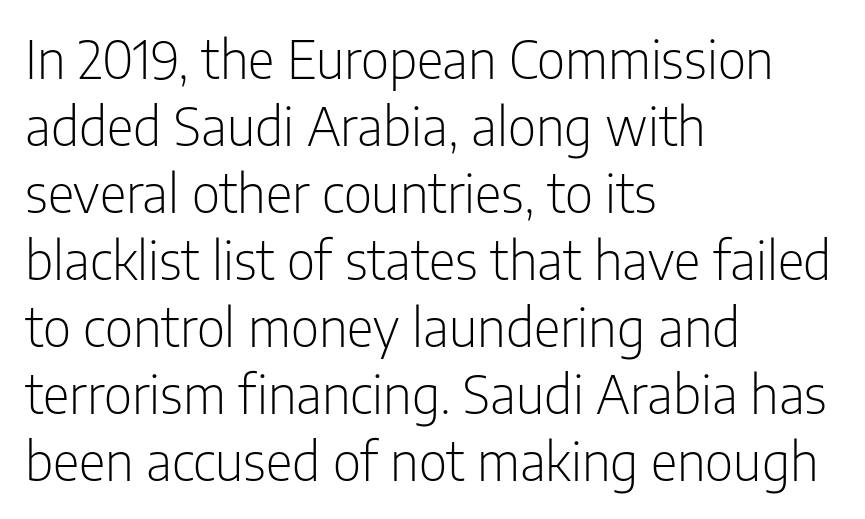
Q: Is the text bold? A: No.
Q: Is the text italic (slanted)? A: No, it is upright.
Q: Is the typeface a serif or a sans-serif typeface? A: Sans-serif.
Q: Is the text underlined? A: No.
Q: How is the paragraph aligned? A: Left-aligned.
Q: Is the spacing between letters normal or unusually wide? A: Normal.
Q: Is the spacing between lines tight, normal or loose? A: Normal.
Q: Width (condensed, normal, or wide)? A: Condensed.
Q: Stroke contrast? A: Low.
Q: x-height? A: Medium.
Q: Monospaced? A: No.
